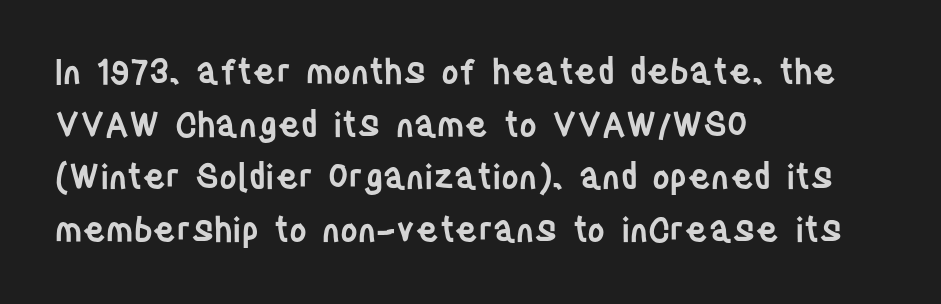
Q: Is the text bold? A: Semi-bold.
Q: Is the text italic (slanted)? A: No, it is upright.
Q: Is the typeface a serif or a sans-serif typeface? A: Sans-serif.
Q: Is the text underlined? A: No.
Q: How is the paragraph aligned? A: Left-aligned.
Q: Is the spacing between letters normal or unusually wide? A: Normal.
Q: Is the spacing between lines tight, normal or loose? A: Normal.
Q: Width (condensed, normal, or wide)? A: Condensed.
Q: Stroke contrast? A: Low.
Q: x-height? A: Large.
Q: Monospaced? A: No.
